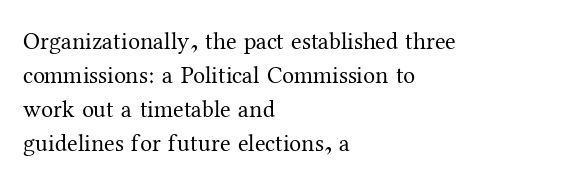
The image shows 24 px text type, upright; set left-aligned, normal line spacing (1.42x), normal letter spacing, not underlined.
